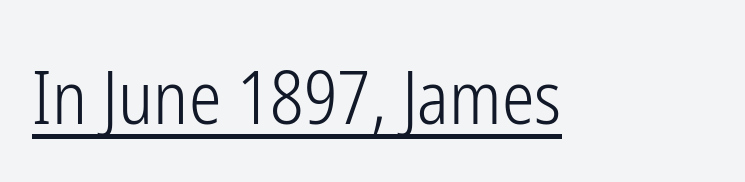
These lines were composed using upright roman letters. Weight: not bold — regular or lighter. Font category for this specimen: sans-serif. The lettering is marked with a stroke running underneath it. Note the varied advance widths — an 'i' is clearly narrower than an 'm'. The passage shown has conventional tracking throughout.
